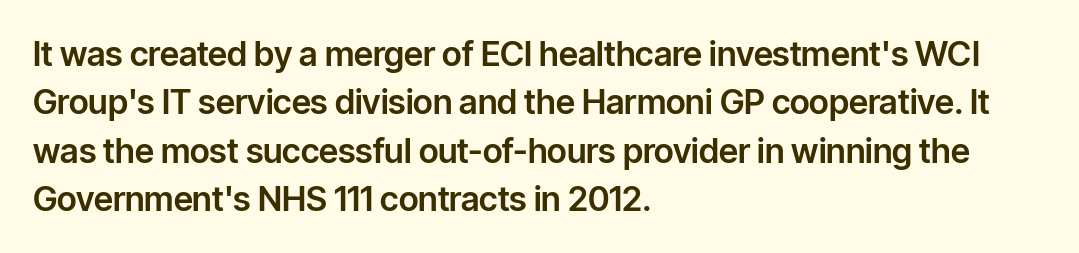
The image shows 34 px sans-serif type, upright; set left-aligned, normal line spacing (1.42x), normal letter spacing, not underlined; low stroke contrast and a medium x-height.
